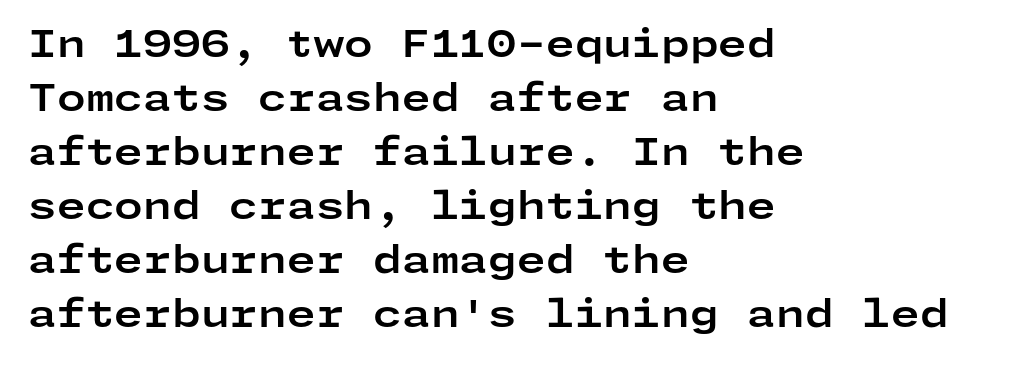
Q: Is the text bold? A: Yes.
Q: Is the text italic (slanted)? A: No, it is upright.
Q: Is the typeface a serif or a sans-serif typeface? A: Sans-serif.
Q: Is the text underlined? A: No.
Q: How is the paragraph aligned? A: Left-aligned.
Q: Is the spacing between letters normal or unusually wide? A: Normal.
Q: Is the spacing between lines tight, normal or loose? A: Normal.
Q: Width (condensed, normal, or wide)? A: Wide.
Q: Stroke contrast? A: Low.
Q: x-height? A: Medium.
